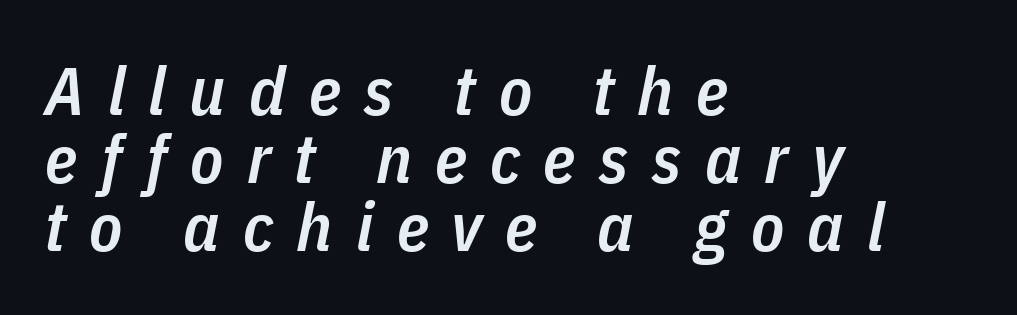
Q: Is the text bold? A: Semi-bold.
Q: Is the text italic (slanted)? A: Yes, it leans right by about 11 degrees.
Q: Is the text underlined? A: No.
Q: How is the paragraph aligned? A: Left-aligned.
Q: Is the spacing between letters normal or unusually wide? A: Unusually wide.
Q: Is the spacing between lines tight, normal or loose? A: Tight.
Q: Width (condensed, normal, or wide)? A: Condensed.
Q: Stroke contrast? A: Low.
Q: x-height? A: Medium.
Q: Monospaced? A: No.
